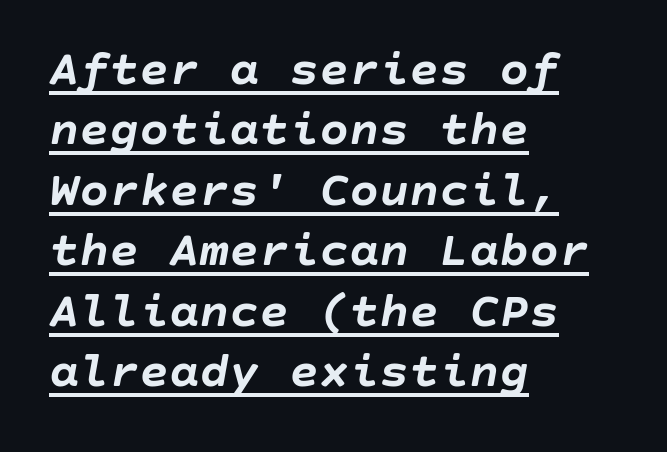
Q: Is the text bold? A: Yes.
Q: Is the text italic (slanted)? A: Yes, it leans right by about 10 degrees.
Q: Is the text underlined? A: Yes.
Q: How is the paragraph aligned? A: Left-aligned.
Q: Is the spacing between letters normal or unusually wide? A: Normal.
Q: Width (condensed, normal, or wide)? A: Normal.
Q: Stroke contrast? A: Low.
Q: x-height? A: Large.
